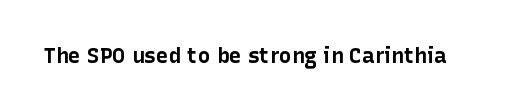
{"italic": "no", "bold": "yes", "underline": "no", "letter_spacing": "normal", "letter_spacing_em": 0.0, "glyph_px": 21}
